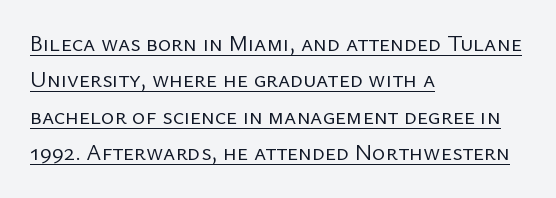
{"italic": "no", "bold": "no", "underline": "yes", "align": "left", "line_spacing": "normal", "line_spacing_ratio": 1.58, "letter_spacing": "normal", "letter_spacing_em": 0.0, "glyph_px": 23}
